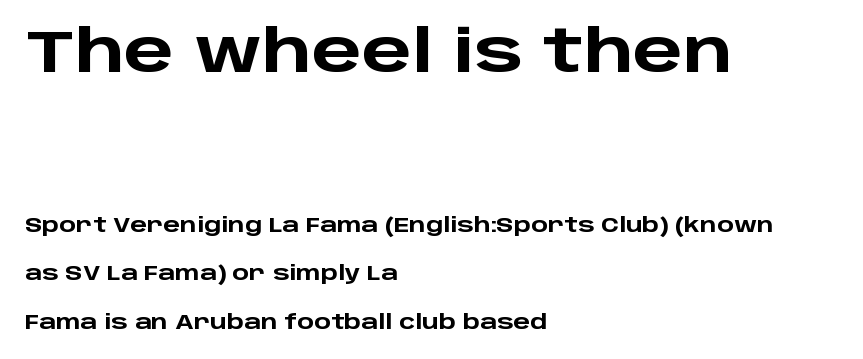
{"serif": "no", "italic": "no", "bold": "yes", "weight": "heavy", "width": "wide", "stroke_contrast": "low", "x_height": "large", "monospaced": "no", "underline": "no", "align": "left", "line_spacing": "loose", "line_spacing_ratio": 2.43, "letter_spacing": "normal", "letter_spacing_em": 0.0, "larger_block": "first", "size_ratio": 2.95, "glyph_px": 59}
